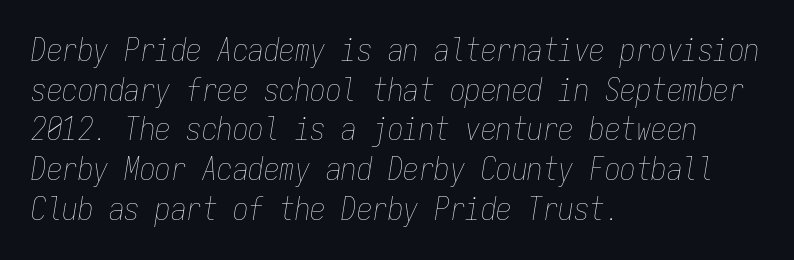
{"italic": "yes", "lean": "right", "slant_degrees": 9, "bold": "no", "weight": "thin", "width": "condensed", "stroke_contrast": "low", "x_height": "medium", "monospaced": "yes", "underline": "no", "align": "left", "line_spacing": "normal", "line_spacing_ratio": 1.28, "letter_spacing": "normal", "letter_spacing_em": 0.0, "glyph_px": 31}
